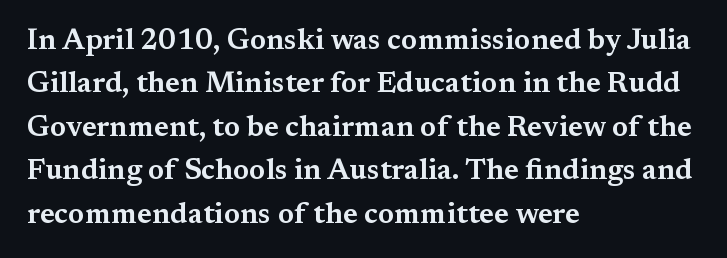
{"serif": "yes", "italic": "no", "width": "wide", "stroke_contrast": "medium", "x_height": "medium", "monospaced": "no", "underline": "no", "align": "left", "line_spacing": "normal", "line_spacing_ratio": 1.5, "letter_spacing": "normal", "letter_spacing_em": 0.0, "glyph_px": 29}
